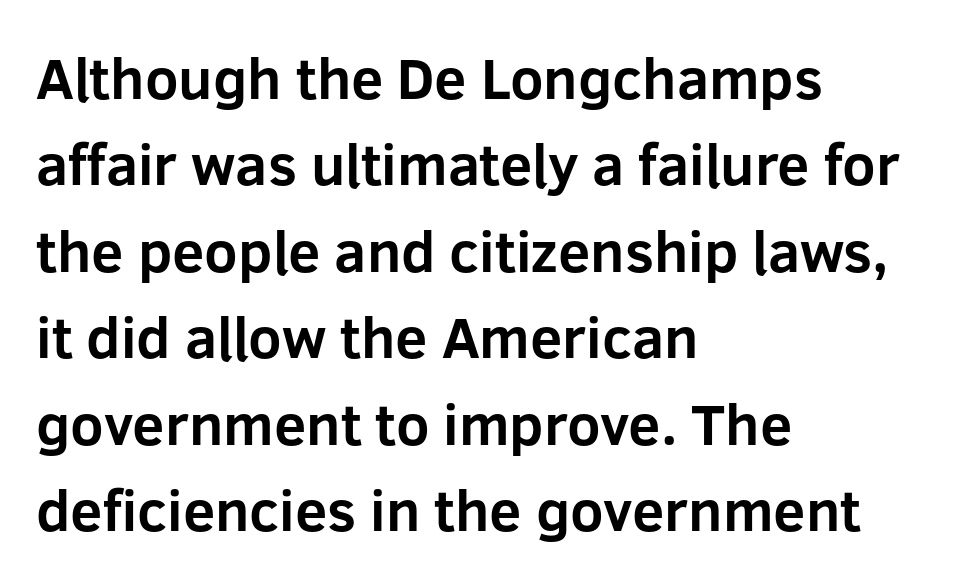
The image shows 58 px bold sans-serif type, upright; set left-aligned, normal line spacing (1.49x), normal letter spacing, not underlined; low stroke contrast and a medium x-height.
